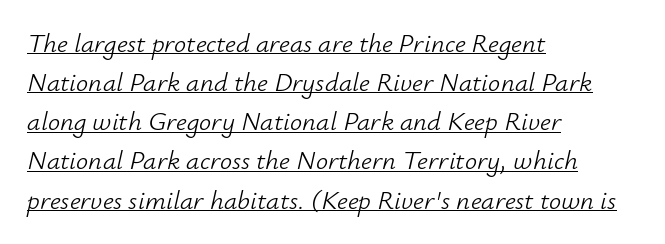
Is there an underline? Yes — a line sits under the letters. The passage shown stacks its lines at a standard gap. This rendering uses left alignment, leaving the right contour irregular. No extra ink here — the face is not bold. Nothing unusual about the tracking: characters are spaced as the font intends.
